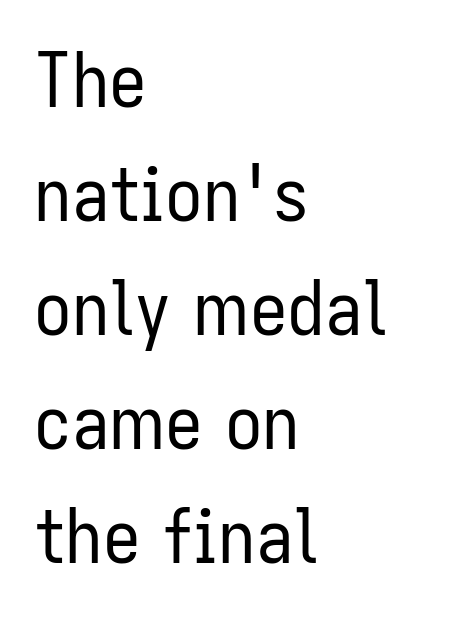
The area under the type is left untouched. Vertical stems look standard width or narrower in stroke. A classic flush-left, rag-right setting is used for this passage. Upright lettering throughout.
